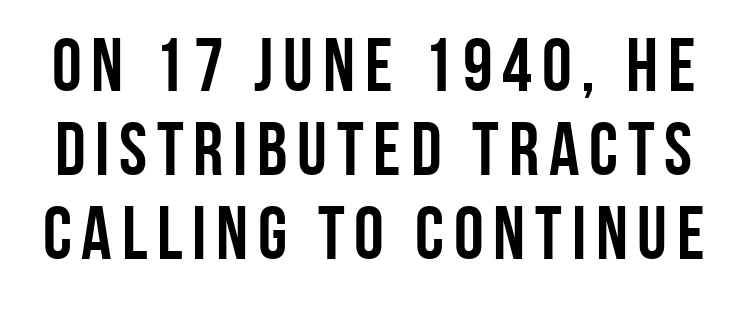
{"serif": "no", "italic": "no", "bold": "yes", "weight": "semibold", "width": "condensed", "stroke_contrast": "low", "x_height": "large", "monospaced": "no", "underline": "no", "line_spacing": "tight", "line_spacing_ratio": 1.12, "glyph_px": 75}
